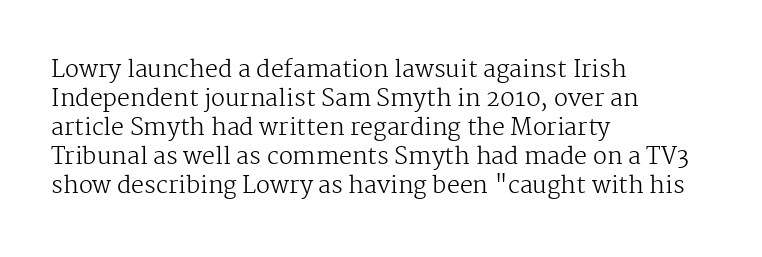
The image shows 23 px text type, upright; set left-aligned, normal line spacing (1.26x), normal letter spacing, not underlined.
